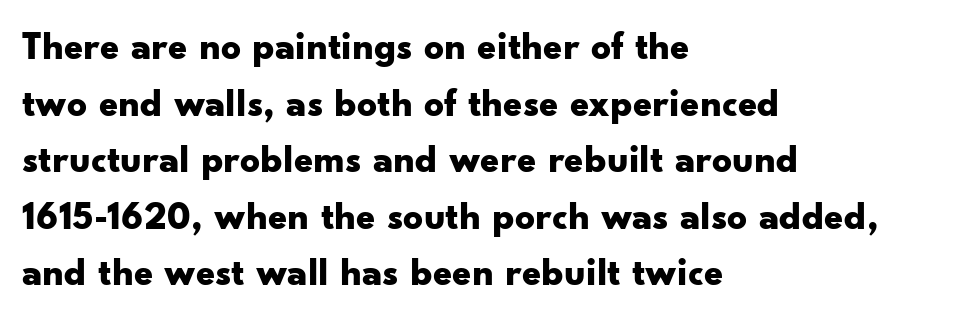
{"serif": "no", "italic": "no", "bold": "yes", "weight": "bold", "width": "wide", "stroke_contrast": "low", "x_height": "small", "monospaced": "no", "underline": "no", "align": "left", "line_spacing": "normal", "line_spacing_ratio": 1.45, "letter_spacing": "normal", "letter_spacing_em": 0.0, "glyph_px": 39}
